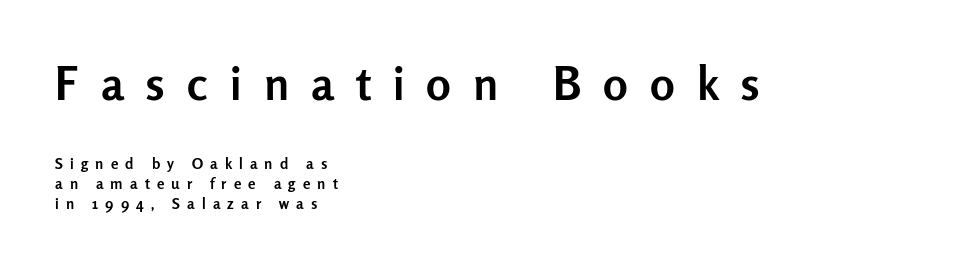
The image shows 46 px semibold sans-serif type, upright; set left-aligned, normal line spacing (1.35x), unusually wide letter spacing (+0.48 em), not underlined; the first (top) block is 3.07x larger; low stroke contrast and a medium x-height.
